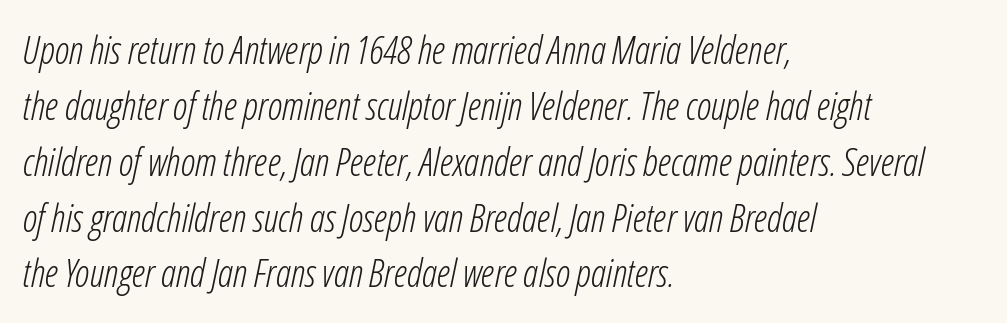
Slanted lettering throughout. The rows are spaced the way most documents space them. Each row of text sits above clean, open space. Is the block centered? No — it sits flush against the left margin. The tracking reads as untouched default to a designer's eye.
